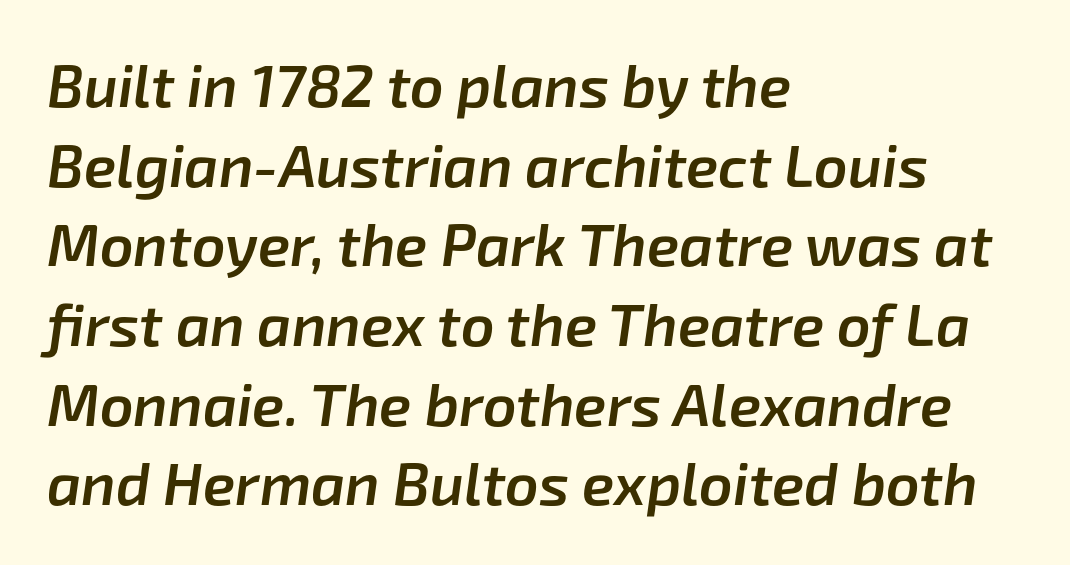
The face used here is proportionally spaced, like ordinary book or web type. Each new line begins a customary step beneath the previous one. Students, this is semibold: more ink than regular, less than bold. Each word holds together tightly as a unit, with standard inter-letter gaps. These lines were composed using italics.
